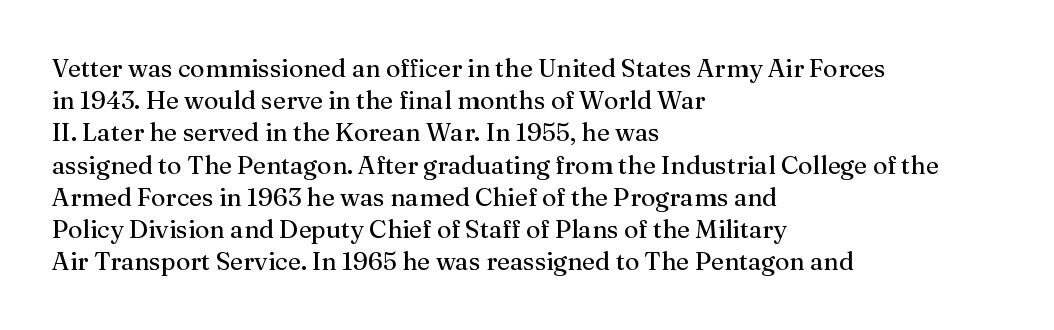
Q: Is the text bold? A: No.
Q: Is the text italic (slanted)? A: No, it is upright.
Q: Is the text underlined? A: No.
Q: How is the paragraph aligned? A: Left-aligned.
Q: Is the spacing between letters normal or unusually wide? A: Normal.
Q: Is the spacing between lines tight, normal or loose? A: Normal.
